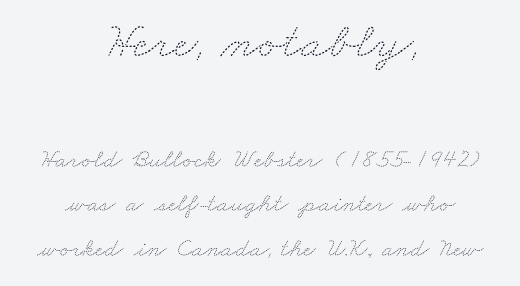
{"bold": "no", "weight": "thin", "width": "wide", "stroke_contrast": "medium", "x_height": "small", "monospaced": "no", "underline": "no", "align": "center", "line_spacing_ratio": 1.71, "letter_spacing": "normal", "letter_spacing_em": 0.0, "larger_block": "first", "size_ratio": 1.96, "glyph_px": 51}
